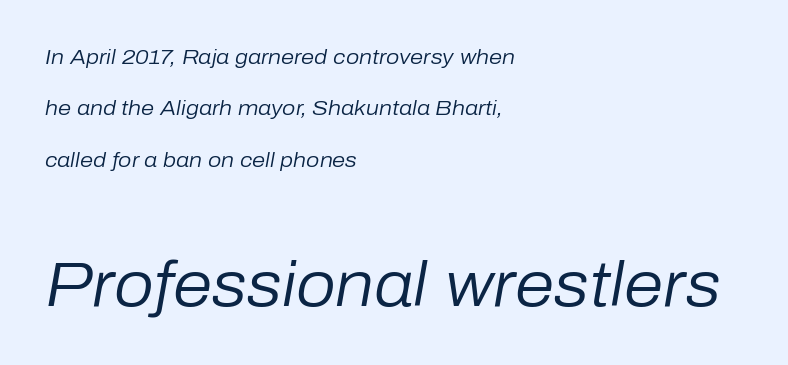
{"italic": "yes", "lean": "right", "slant_degrees": 10, "bold": "no", "weight": "regular", "width": "normal", "stroke_contrast": "low", "x_height": "medium", "monospaced": "no", "underline": "no", "align": "left", "line_spacing": "loose", "line_spacing_ratio": 2.45, "letter_spacing": "normal", "letter_spacing_em": 0.0, "larger_block": "second", "size_ratio": 3.0, "glyph_px": 63}
